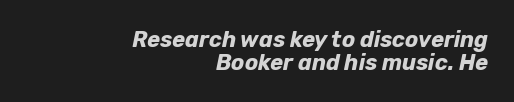
These words are printed bold, with thick strokes throughout. Notice how descenders almost collide with the ascenders below — that's tight leading. This sample is right-justified, so line beginnings fall wherever the words allow. Style check: oblique.
